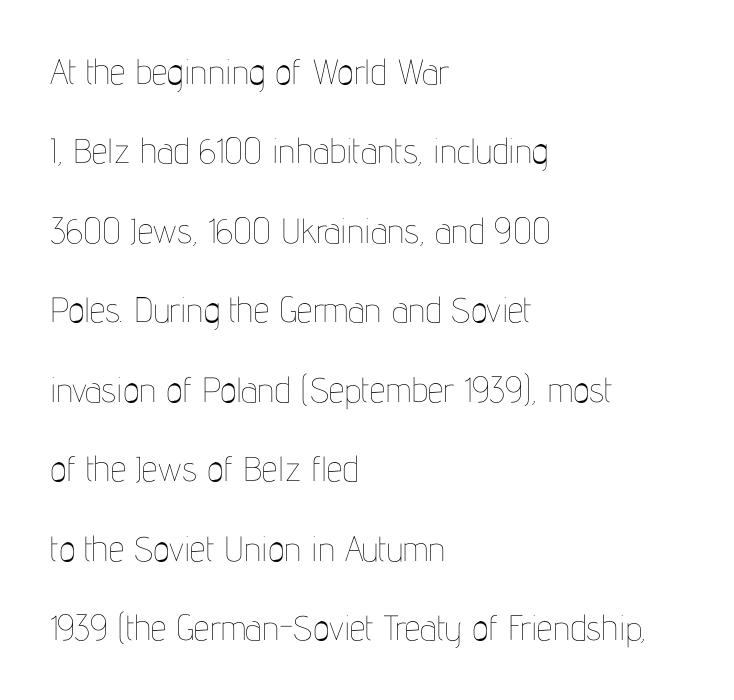
The image shows 35 px thin, condensed type, upright; set left-aligned, loose line spacing (2.27x), normal letter spacing, not underlined; low stroke contrast and a medium x-height.
